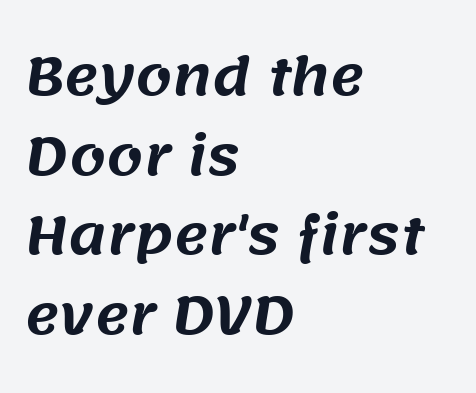
Here the designer chose a conventional face with non-uniform glyph widths. The designer went with a sans here, leaving each stem footless. The passage is arranged the way most books set body copy — flush left. A clean baseline with only descenders dipping below it. Each new line begins a customary step beneath the previous one.
